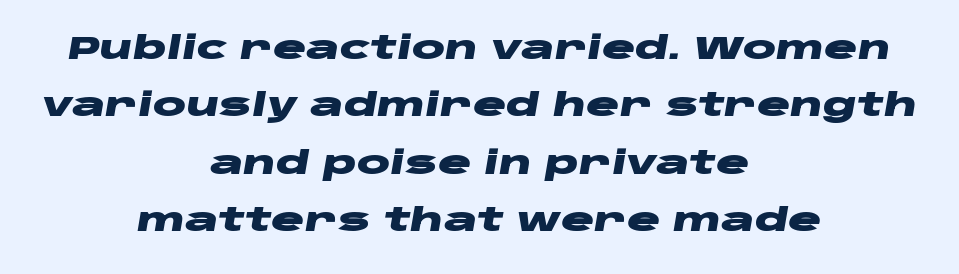
The image shows 31 px heavy, wide type, italic (leaning right); set centered, line spacing 1.85x, normal letter spacing, not underlined; low stroke contrast and a large x-height.
